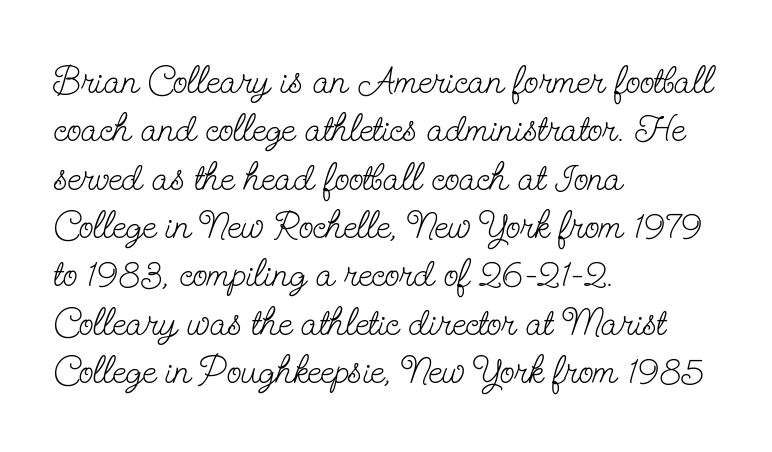
Q: Is the text bold? A: No.
Q: Is the text italic (slanted)? A: Yes.
Q: Is the typeface a serif or a sans-serif typeface? A: Serif.
Q: Is the text underlined? A: No.
Q: How is the paragraph aligned? A: Left-aligned.
Q: Is the spacing between letters normal or unusually wide? A: Normal.
Q: Width (condensed, normal, or wide)? A: Condensed.
Q: Stroke contrast? A: Low.
Q: x-height? A: Small.
Q: Monospaced? A: No.
